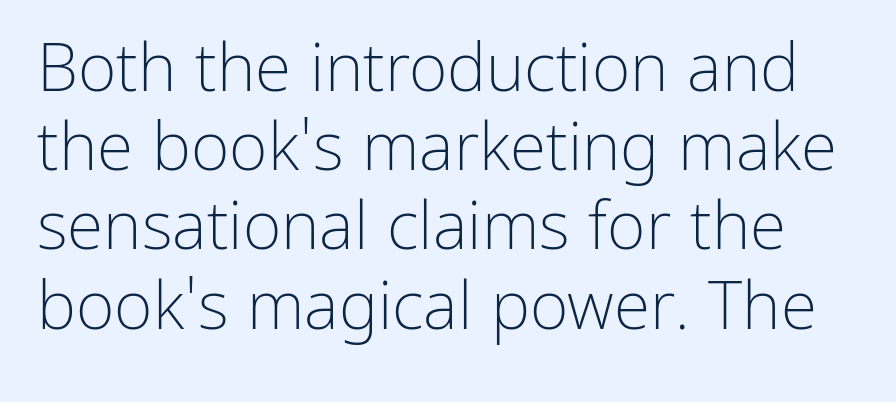
The lettering holds an erect, upright posture throughout. Think of a printed novel: that variable character pitch is what you see here. The weight tops out at a normal text grade. These lines keep a tight, regular rhythm from letter to letter. Each row of text sits above clean, open space. Typographically, this falls in the sans-serif category.
